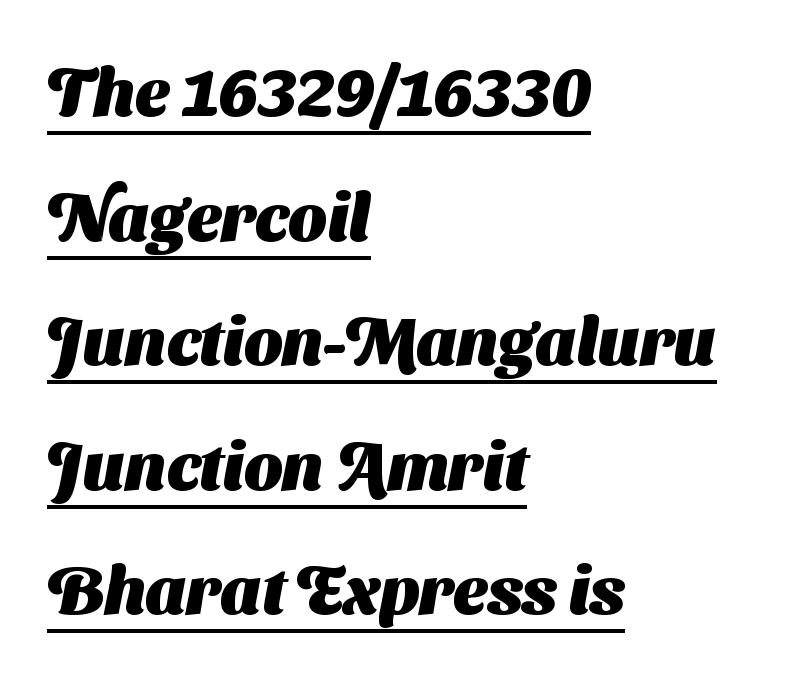
The image shows 67 px heavy sans-serif type; set left-aligned, line spacing 1.86x, normal letter spacing, underlined; medium stroke contrast and a medium x-height.
